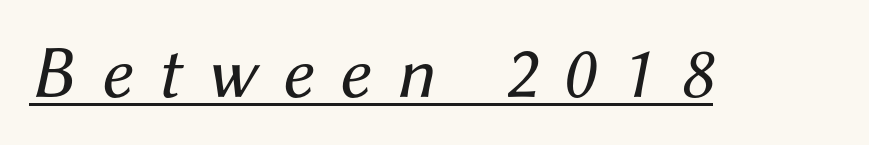
{"italic": "yes", "lean": "right", "slant_degrees": 12, "bold": "no", "weight": "regular", "width": "normal", "stroke_contrast": "medium", "x_height": "medium", "monospaced": "no", "underline": "yes", "letter_spacing": "wide", "letter_spacing_em": 0.34, "glyph_px": 75}
